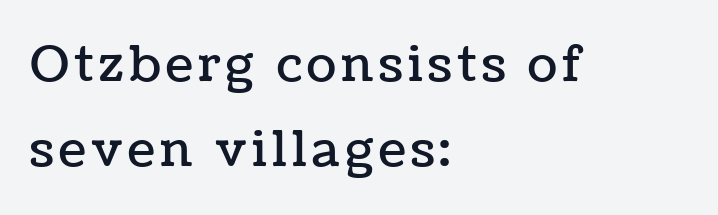
The image shows 49 px text type, upright; set left-aligned, line spacing 1.73x, not underlined; low stroke contrast and a medium x-height.
